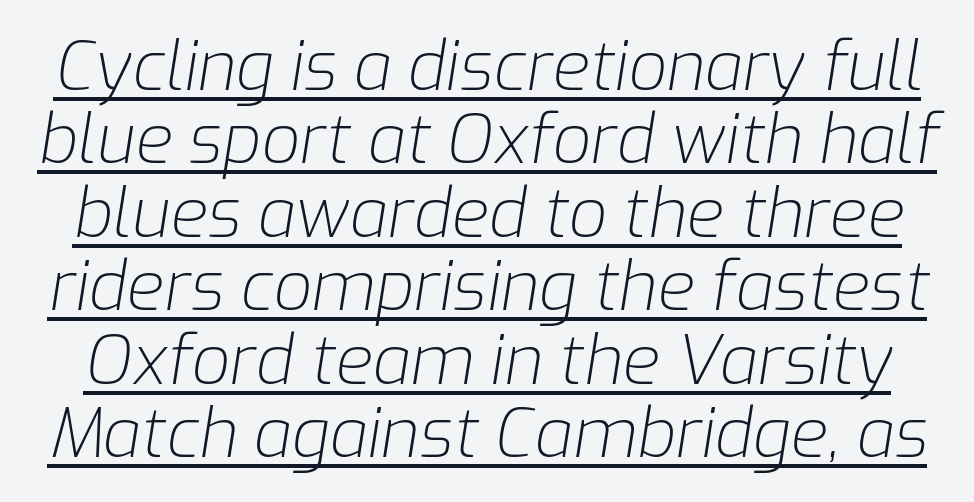
The image shows 68 px light type, italic (leaning right); set tight line spacing (1.08x), normal letter spacing, underlined; low stroke contrast and a medium x-height.
